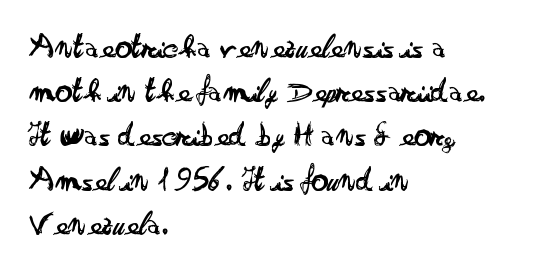
The image shows 34 px regular-weight, wide sans-serif type, upright; set left-aligned, normal line spacing (1.3x), normal letter spacing, not underlined; low stroke contrast and a small x-height.
